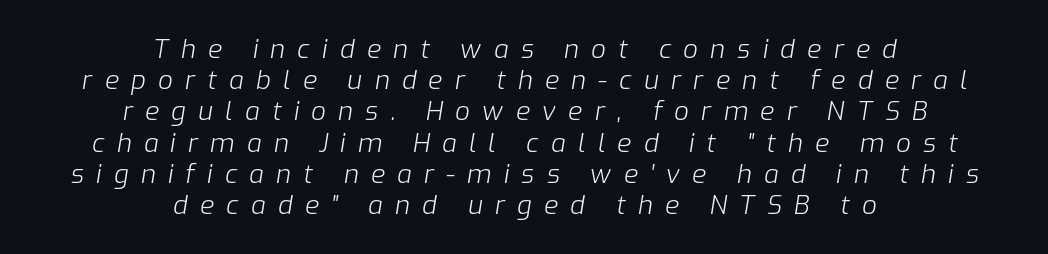
Short and long lines alike share a common midpoint. Tall strokes in this sample are angled rather than plumb. How are the letters spaced? Widely, with obvious added tracking. A bare baseline throughout the passage.
